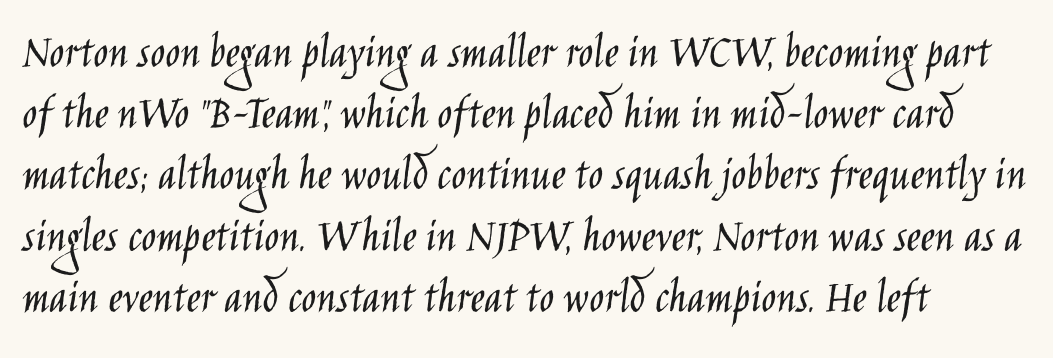
Is this a fixed-width face? No — the glyphs have proportional, varying widths. No extra tracking has been applied to these lines. No word sits above an underline. The strokes carry an ordinary text weight at most.
